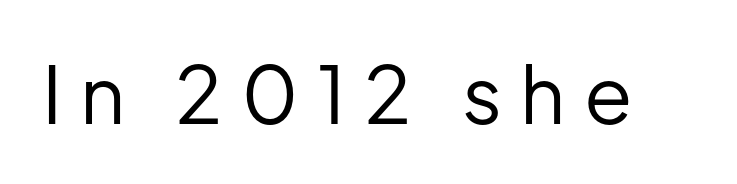
{"serif": "no", "italic": "no", "bold": "no", "weight": "regular", "width": "normal", "stroke_contrast": "low", "x_height": "medium", "monospaced": "no", "underline": "no", "letter_spacing": "wide", "letter_spacing_em": 0.23, "glyph_px": 79}
